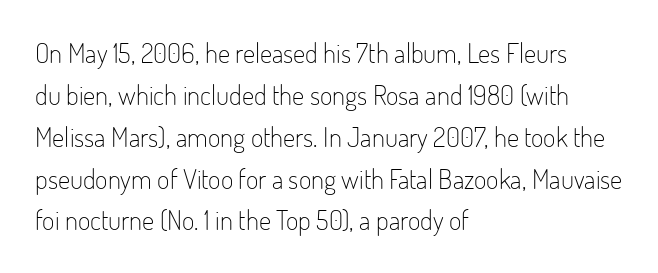
Anything drawn beneath the words? Only blank space. Each word holds together tightly as a unit, with standard inter-letter gaps. Each stroke keeps to a modest, everyday thickness or less. Normally led — the rows are evenly, conventionally spaced. In CSS terms this would be text-align: left. Does the lettering tilt? It doesn't — this is upright.
